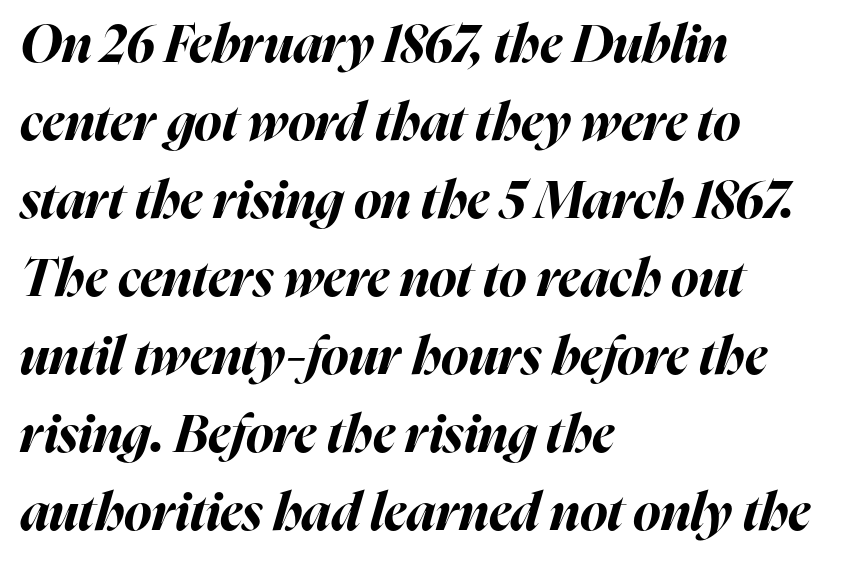
Which margin do the lines hug? The left one — the right edge is uneven. The leading is moderate, giving the passage an even texture. Only glyphs here, with clear space below each row. Is the type slanted? Yes — the strokes lean at a clear angle.
